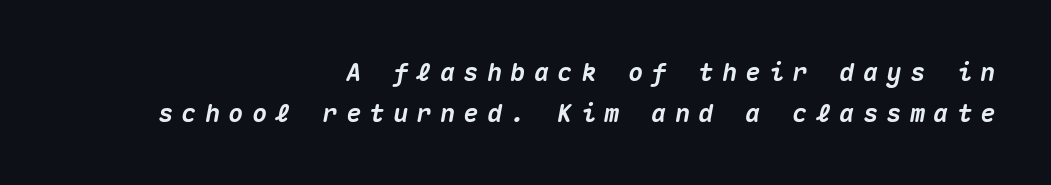
One glance says typical: line gaps are just what's usual. Underline: absent. Compared with an ordinary text face, these strokes are far heavier — a full bold. The horizontal fit of the characters is loose and conspicuously gappy.
